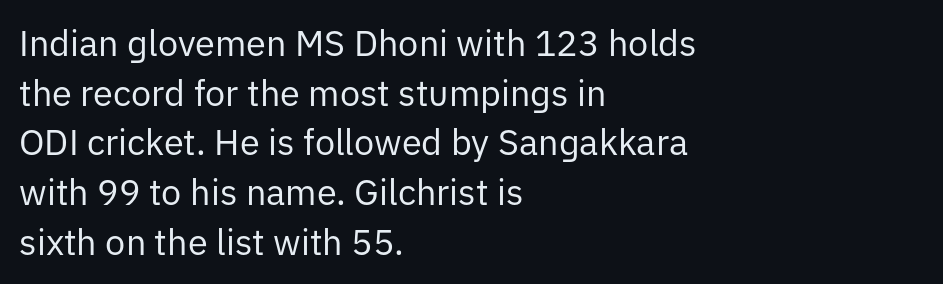
The image shows 36 px regular-weight sans-serif type, upright; set left-aligned, normal line spacing (1.38x), normal letter spacing, not underlined; low stroke contrast and a medium x-height.
